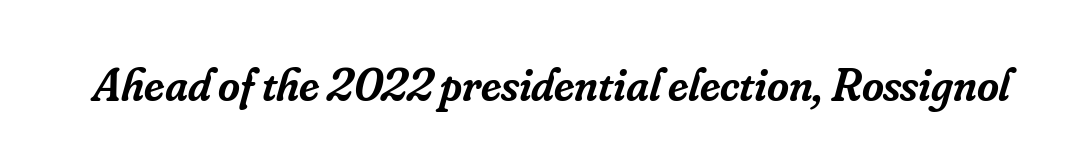
Q: Is the text bold? A: Semi-bold.
Q: Is the text italic (slanted)? A: Yes, it leans right by about 16 degrees.
Q: Is the typeface a serif or a sans-serif typeface? A: Serif.
Q: Is the text underlined? A: No.
Q: Is the spacing between letters normal or unusually wide? A: Normal.
Q: Width (condensed, normal, or wide)? A: Normal.
Q: Stroke contrast? A: Low.
Q: x-height? A: Small.
Q: Monospaced? A: No.
